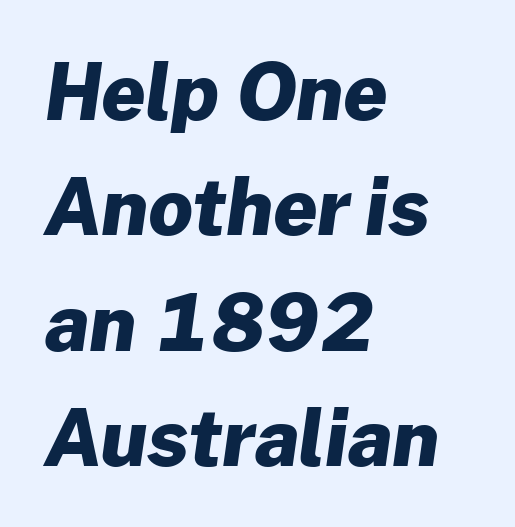
{"serif": "no", "bold": "yes", "weight": "heavy", "width": "normal", "stroke_contrast": "low", "x_height": "medium", "monospaced": "no", "underline": "no", "align": "left", "line_spacing": "normal", "line_spacing_ratio": 1.5, "letter_spacing": "normal", "letter_spacing_em": 0.0, "glyph_px": 77}
